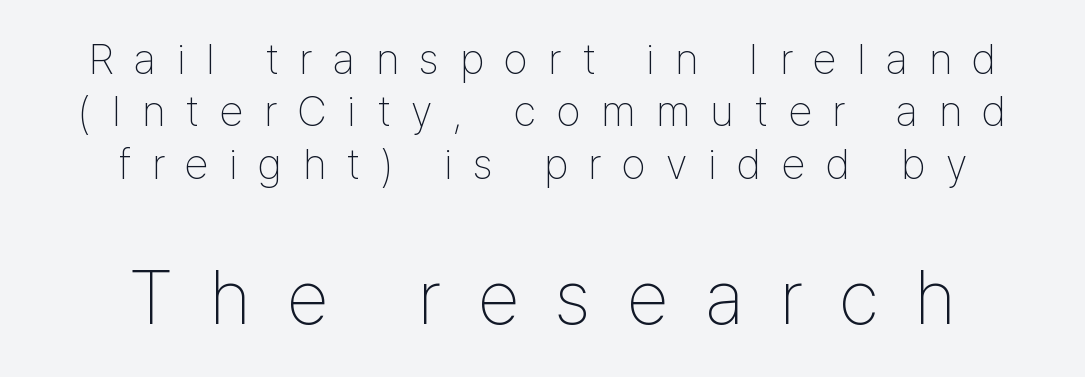
The passage shown is not underscored anywhere. These lines are rendered in a variable-pitch font. On a weight scale, this lands at 450 or below. What kind of face is this? One without serifs — a sans.
